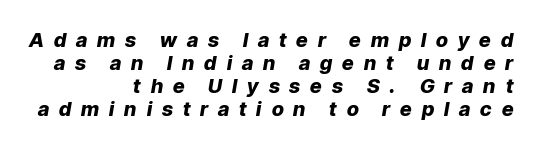
The image shows 20 px bold type, italic (leaning right); set right-aligned, tight line spacing (1.15x), unusually wide letter spacing (+0.5 em), not underlined.
